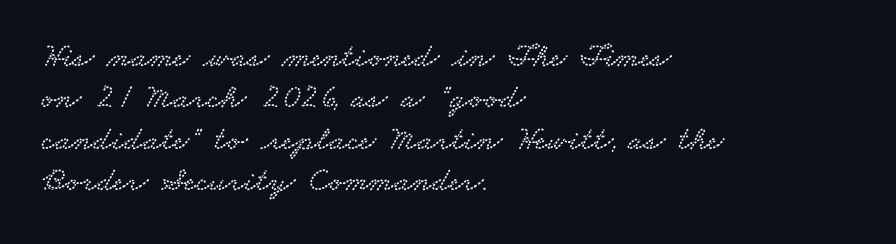
Q: Is the text underlined? A: No.
Q: How is the paragraph aligned? A: Left-aligned.
Q: Is the spacing between letters normal or unusually wide? A: Normal.
Q: Width (condensed, normal, or wide)? A: Wide.
Q: Stroke contrast? A: Low.
Q: x-height? A: Small.
Q: Monospaced? A: No.
